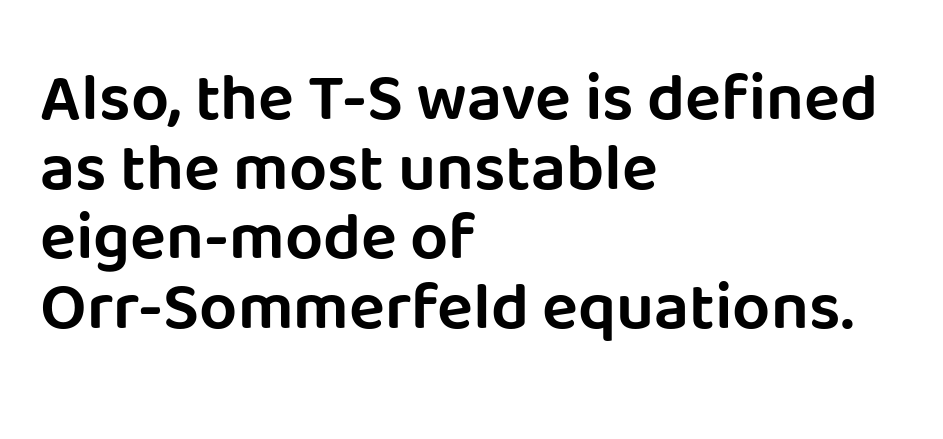
Posture: straight, roman, zero tilt. Think of a printed novel: that variable character pitch is what you see here. The lines are quadded left. These lines keep a tight, regular rhythm from letter to letter.
